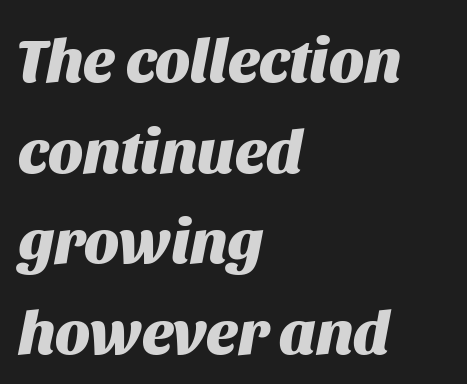
Honestly, the letter spacing is just normal — you wouldn't notice it. The font is running at its bold setting. A normal amount of white space separates one row of letters from the next. The area under the type is left untouched. All the whitespace from short lines collects on the right.
